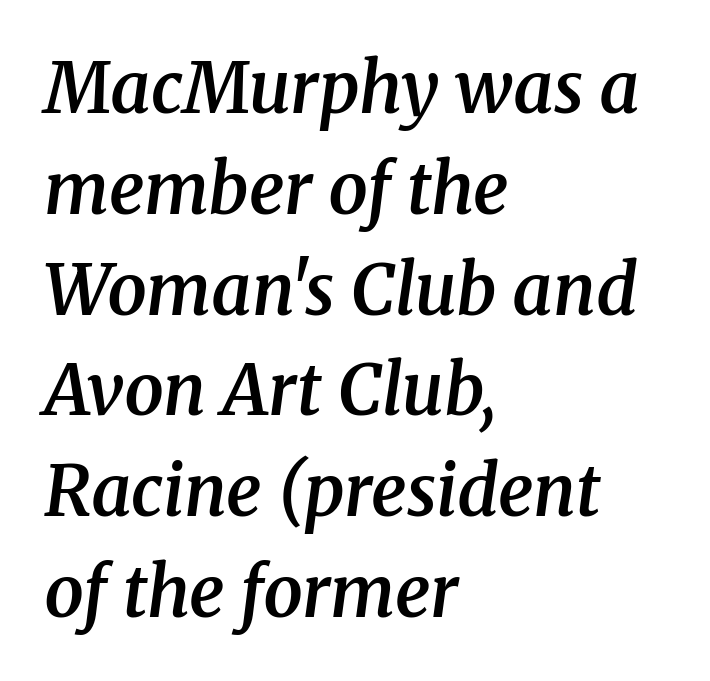
The characters display serif detailing at their extremities. The typography opts for an oblique posture over an upright one. The zone under the glyphs is completely vacant. The paragraph has a hard left edge and a soft right edge.
